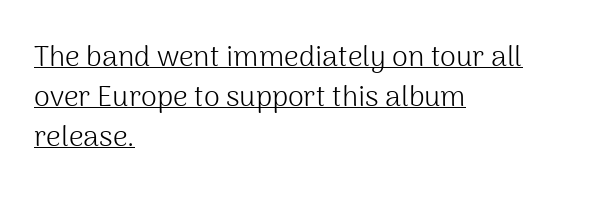
In CSS terms this would be text-align: left. Vertically, the passage feels balanced, rows spaced as you'd expect. The weight tops out at a normal text grade. The face used here is proportionally spaced, like ordinary book or web type. The typography opts for an upright posture over an oblique one. Quick note: underline on.
